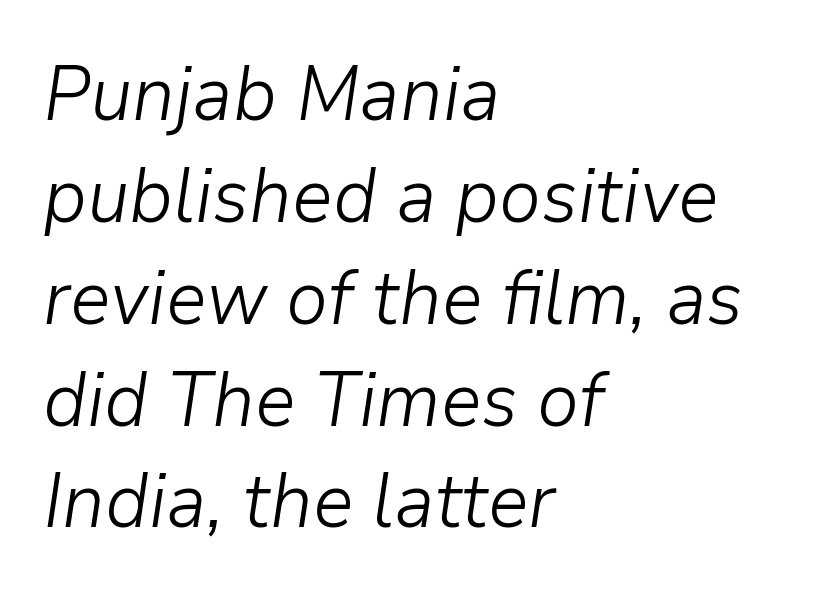
The image shows 76 px light type, italic (leaning right); set left-aligned, normal line spacing (1.34x), normal letter spacing, not underlined; low stroke contrast and a medium x-height.
